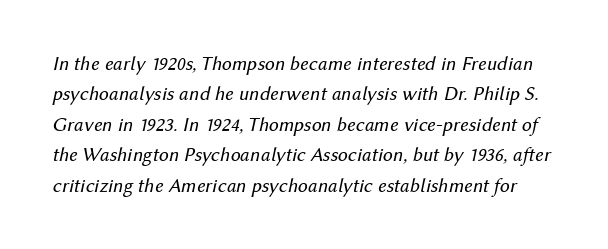
The image shows 20 px text type, italic (leaning right); set normal line spacing (1.52x), normal letter spacing, not underlined.
